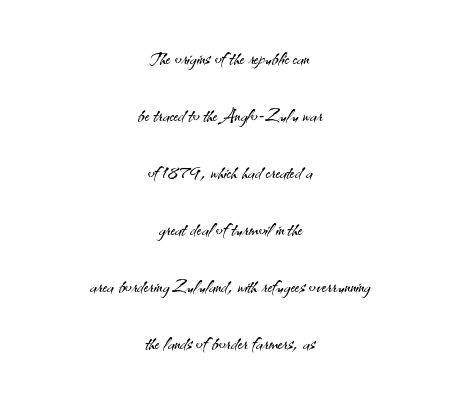
The image shows 25 px text type; set centered, loose line spacing (2.28x), normal letter spacing, not underlined.
